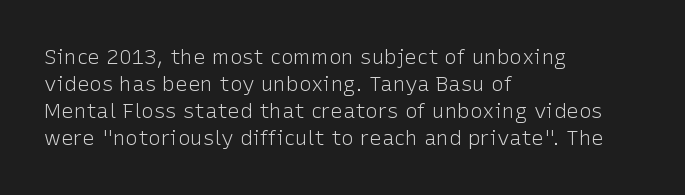
These lines keep a tight, regular rhythm from letter to letter. The rows are spaced the way most documents space them. Nothing heavy about these letters — not bold at all. A roman cut, with each character standing at attention. Check under the words: just untouched page. All the whitespace from short lines collects on the right.
